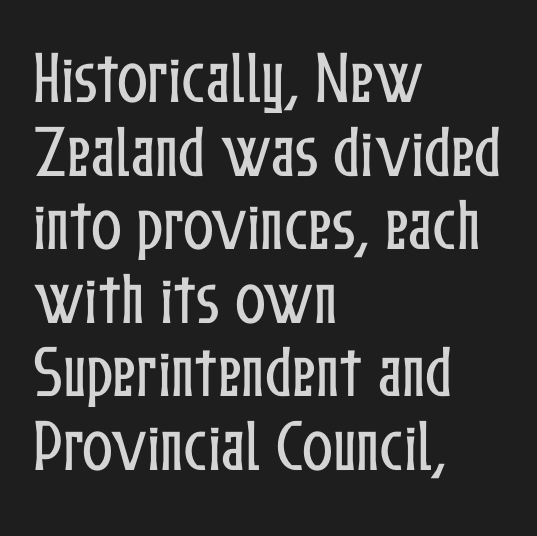
{"italic": "no", "width": "condensed", "stroke_contrast": "low", "x_height": "medium", "monospaced": "no", "underline": "no", "align": "left", "line_spacing": "normal", "line_spacing_ratio": 1.29, "letter_spacing": "normal", "letter_spacing_em": 0.0, "glyph_px": 57}
